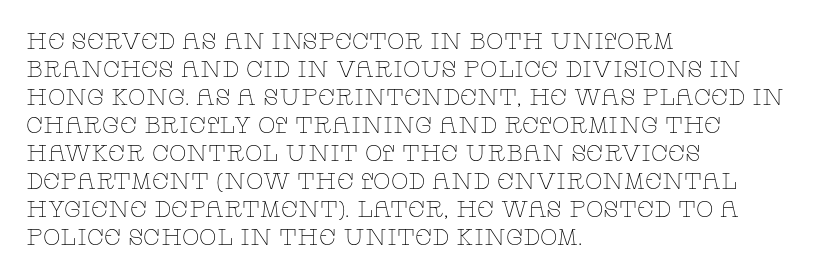
Every stem runs plumb, perpendicular to the baseline. Layout note: lines flush left. Decoration check: the copy has no underline. Short note: letters normally spaced.
